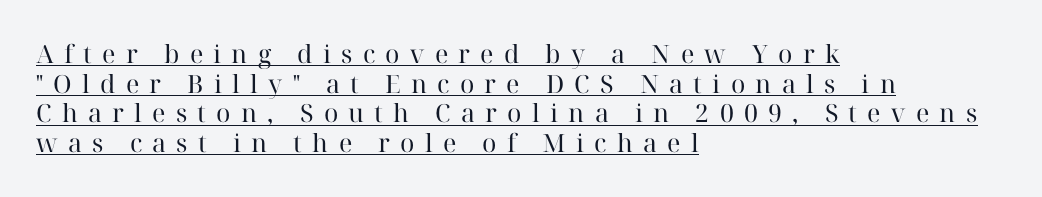
The image shows 25 px text type, upright; set left-aligned, line spacing 1.19x, unusually wide letter spacing (+0.41 em), underlined.
